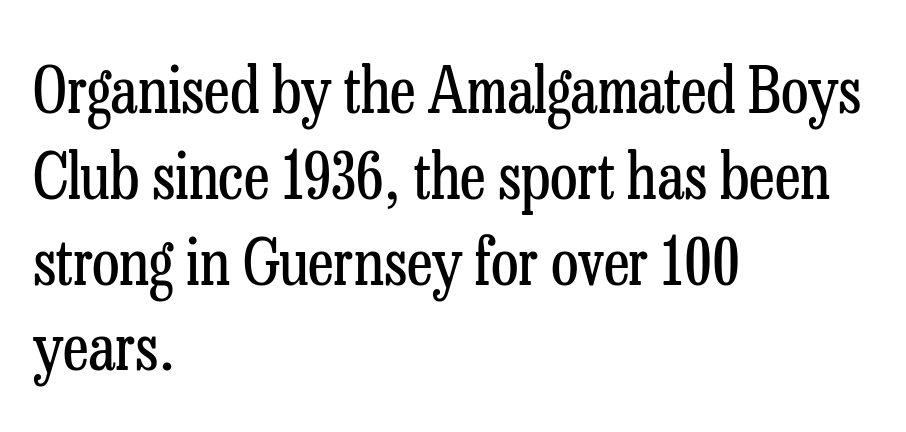
Q: Is the text bold? A: No.
Q: Is the text italic (slanted)? A: No, it is upright.
Q: Is the typeface a serif or a sans-serif typeface? A: Serif.
Q: Is the text underlined? A: No.
Q: How is the paragraph aligned? A: Left-aligned.
Q: Is the spacing between letters normal or unusually wide? A: Normal.
Q: Is the spacing between lines tight, normal or loose? A: Normal.
Q: Width (condensed, normal, or wide)? A: Condensed.
Q: Stroke contrast? A: Low.
Q: x-height? A: Medium.
Q: Monospaced? A: No.
